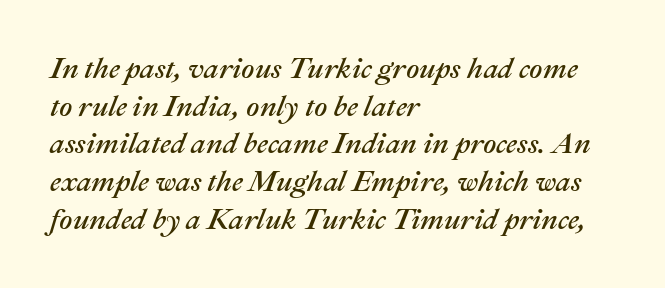
Characters are canted at an angle relative to the baseline's perpendicular. Spacing verdict: proportional, widths tailored to each character. Every row of glyphs begins at an identical x-position on the left. No extra tracking has been applied to these lines.
